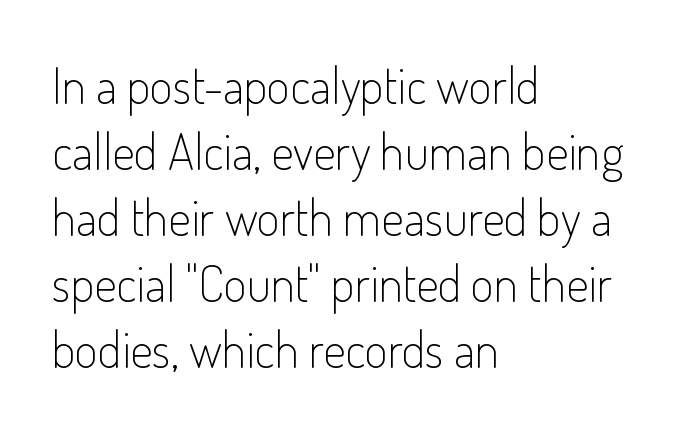
{"serif": "no", "italic": "no", "bold": "no", "weight": "light", "width": "condensed", "stroke_contrast": "low", "x_height": "small", "monospaced": "no", "underline": "no", "align": "left", "line_spacing": "normal", "line_spacing_ratio": 1.32, "letter_spacing": "normal", "letter_spacing_em": 0.0, "glyph_px": 50}
